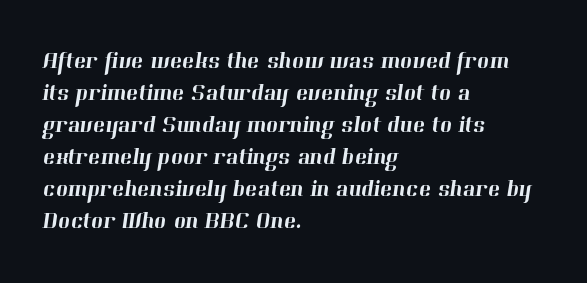
Descenders hang freely into open space. Observe the ordinary spacing: letters are neighbours, not strangers. Alignment: flush left. The vertical gap from one line to the next is medium.
